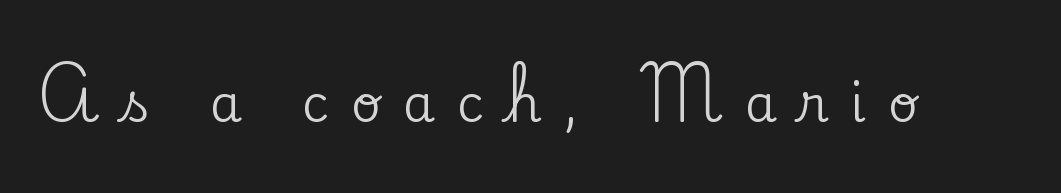
The image shows 52 px serif type, upright; set unusually wide letter spacing (+0.42 em), not underlined; low stroke contrast and a small x-height.
